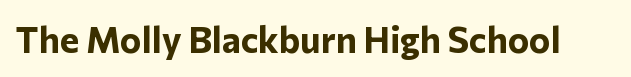
The image shows 36 px bold sans-serif type, upright; set normal letter spacing, not underlined; low stroke contrast and a medium x-height.
